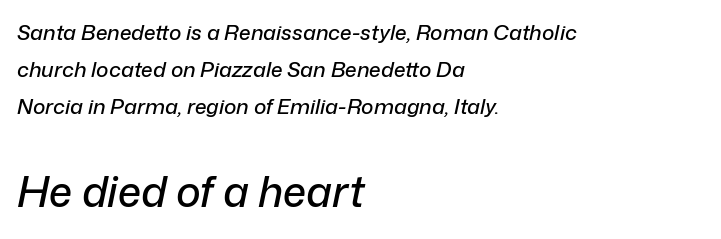
Q: Is the text italic (slanted)? A: Yes, it leans right by about 12 degrees.
Q: Is the text underlined? A: No.
Q: How is the paragraph aligned? A: Left-aligned.
Q: Is the spacing between letters normal or unusually wide? A: Normal.
Q: Which block of text is set in a larger size, the first (top) or the second (bottom)? A: The second (bottom) one.
Q: Width (condensed, normal, or wide)? A: Normal.
Q: Stroke contrast? A: Low.
Q: x-height? A: Medium.
Q: Monospaced? A: No.
